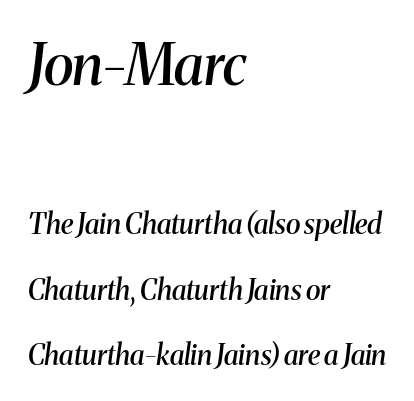
{"serif": "yes", "italic": "yes", "lean": "right", "slant_degrees": 8, "bold": "semi", "weight": "semibold", "width": "normal", "stroke_contrast": "medium", "x_height": "medium", "monospaced": "no", "underline": "no", "align": "left", "line_spacing": "loose", "line_spacing_ratio": 2.33, "letter_spacing": "normal", "letter_spacing_em": 0.0, "larger_block": "first", "size_ratio": 2.04, "glyph_px": 57}
